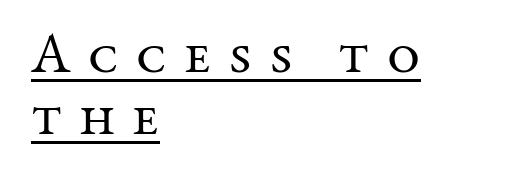
The image shows 57 px regular-weight serif type, upright; set left-aligned, tight line spacing (1.08x), unusually wide letter spacing (+0.29 em), underlined; medium stroke contrast and a medium x-height.
